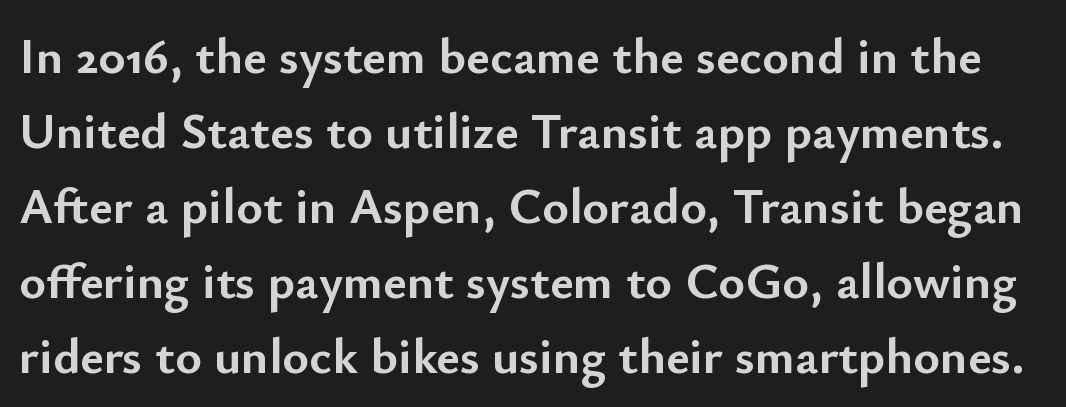
Short note: letters normally spaced. Regarding leading, the lines here are spaced in the standard way. Look at the stroke-to-counter ratio: heavy, a bold. Lines of text with bare space underneath. Each letter keeps its own natural width here, so spacing adapts to shape.
